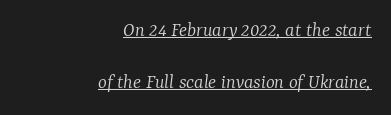
Q: Is the text bold? A: No.
Q: Is the text italic (slanted)? A: Yes, it leans right by about 7 degrees.
Q: Is the text underlined? A: Yes.
Q: How is the paragraph aligned? A: Right-aligned.
Q: Is the spacing between letters normal or unusually wide? A: Normal.
Q: Is the spacing between lines tight, normal or loose? A: Loose.
